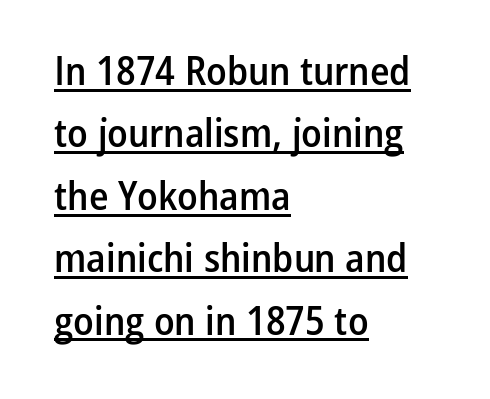
Visually the block forms a straight wall on the left and a jagged coastline on the right. The font family rendered here belongs to the sans-serif group. A normal amount of white space separates one row of letters from the next. This is the in-between weight designers call semibold or demi. Here the designer chose a conventional face with non-uniform glyph widths. Between one letter and the next there's only the usual sliver of space.
